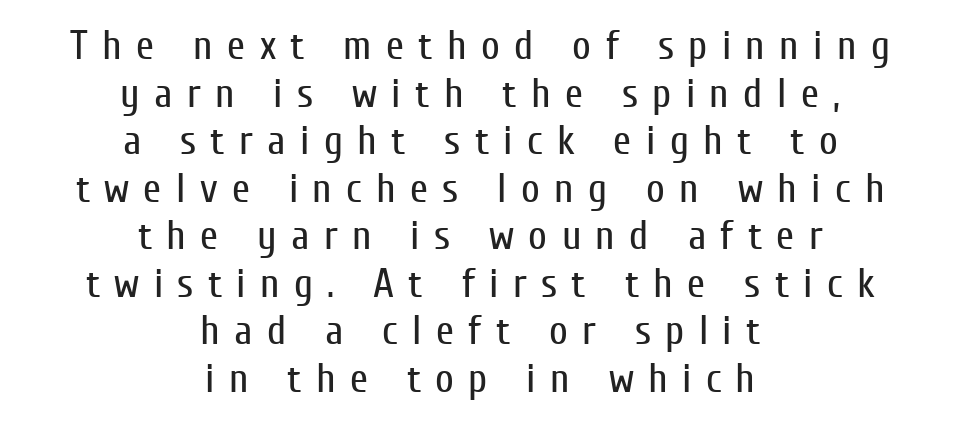
{"serif": "no", "italic": "no", "bold": "no", "weight": "regular", "width": "condensed", "stroke_contrast": "low", "x_height": "medium", "monospaced": "no", "underline": "no", "align": "center", "line_spacing_ratio": 1.16, "letter_spacing": "wide", "letter_spacing_em": 0.35, "glyph_px": 41}
